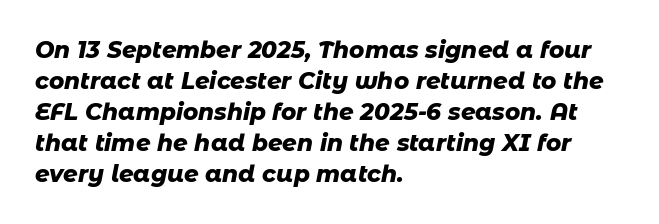
Does extra space separate the letters? No, they use regular spacing. A student would call this left alignment; a typographer would say flush left, rag right. Observe the lean: these are italic letterforms. Words float on clear page, feet unadorned.
